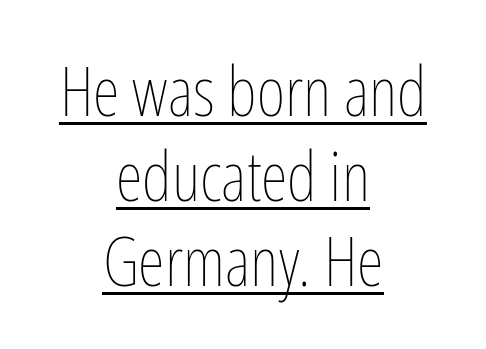
{"italic": "no", "bold": "no", "weight": "thin", "width": "condensed", "stroke_contrast": "low", "x_height": "medium", "monospaced": "no", "underline": "yes", "align": "center", "line_spacing_ratio": 1.23, "letter_spacing": "normal", "letter_spacing_em": 0.0, "glyph_px": 69}
